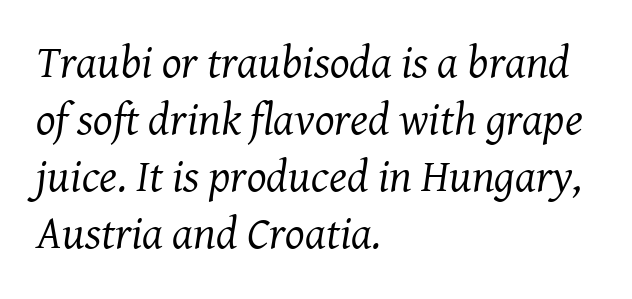
{"serif": "yes", "italic": "yes", "lean": "right", "slant_degrees": 8, "bold": "no", "weight": "regular", "width": "normal", "stroke_contrast": "medium", "x_height": "medium", "monospaced": "no", "underline": "no", "align": "left", "line_spacing_ratio": 1.24, "letter_spacing": "normal", "letter_spacing_em": 0.0, "glyph_px": 46}
